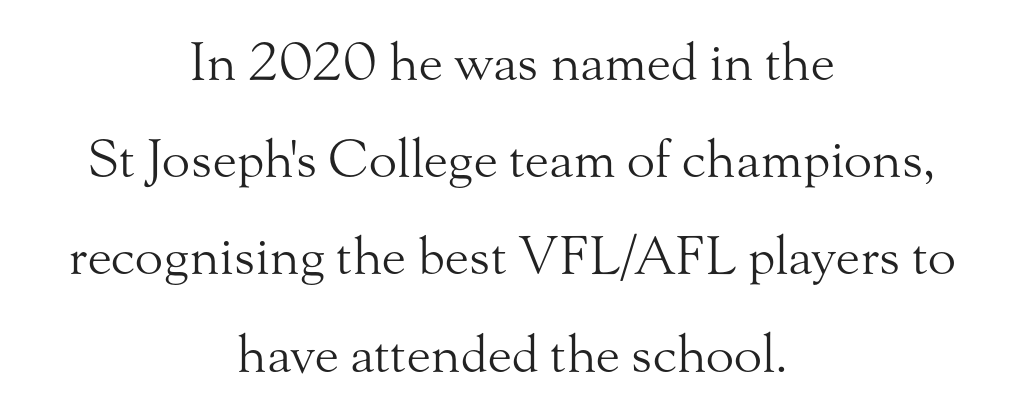
The image shows 52 px light serif type, upright; set centered, line spacing 1.87x, normal letter spacing, not underlined; medium stroke contrast and a small x-height.
